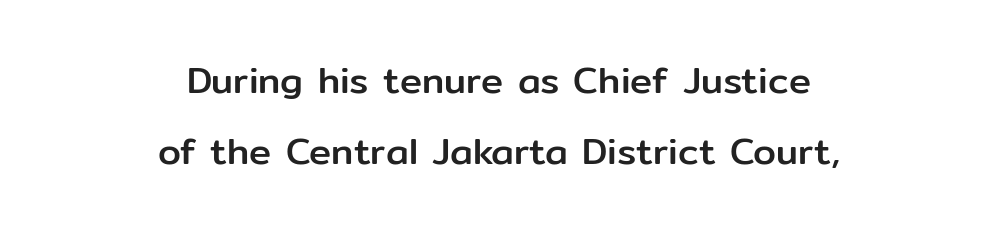
Q: Is the text italic (slanted)? A: No, it is upright.
Q: Is the typeface a serif or a sans-serif typeface? A: Sans-serif.
Q: Is the text underlined? A: No.
Q: How is the paragraph aligned? A: Centered.
Q: Is the spacing between letters normal or unusually wide? A: Normal.
Q: Is the spacing between lines tight, normal or loose? A: Loose.
Q: Width (condensed, normal, or wide)? A: Normal.
Q: Stroke contrast? A: Low.
Q: x-height? A: Medium.
Q: Monospaced? A: No.
